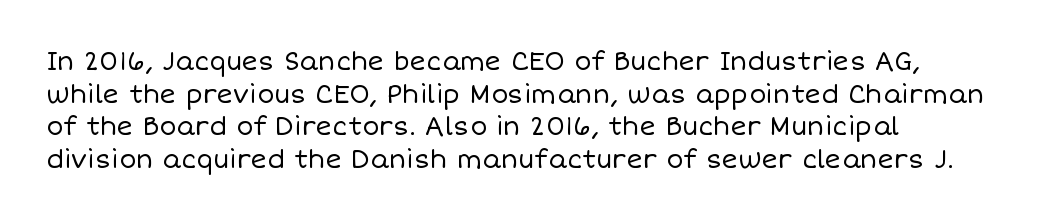
{"italic": "no", "bold": "no", "underline": "no", "align": "left", "line_spacing": "normal", "line_spacing_ratio": 1.31, "letter_spacing": "normal", "letter_spacing_em": 0.0, "glyph_px": 25}
